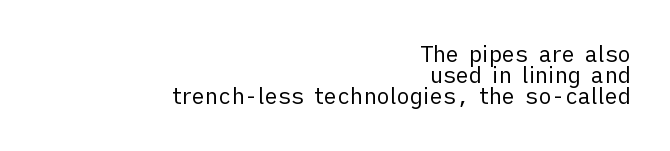
The image shows 22 px text type, upright; set right-aligned, tight line spacing (0.96x), normal letter spacing, not underlined.
